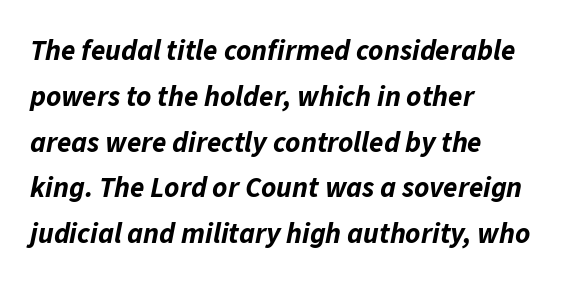
Q: Is the text bold? A: Yes.
Q: Is the text italic (slanted)? A: Yes, it leans right by about 11 degrees.
Q: Is the text underlined? A: No.
Q: How is the paragraph aligned? A: Left-aligned.
Q: Is the spacing between letters normal or unusually wide? A: Normal.
Q: Is the spacing between lines tight, normal or loose? A: Normal.
Q: Width (condensed, normal, or wide)? A: Normal.
Q: Stroke contrast? A: Low.
Q: x-height? A: Medium.
Q: Monospaced? A: No.
